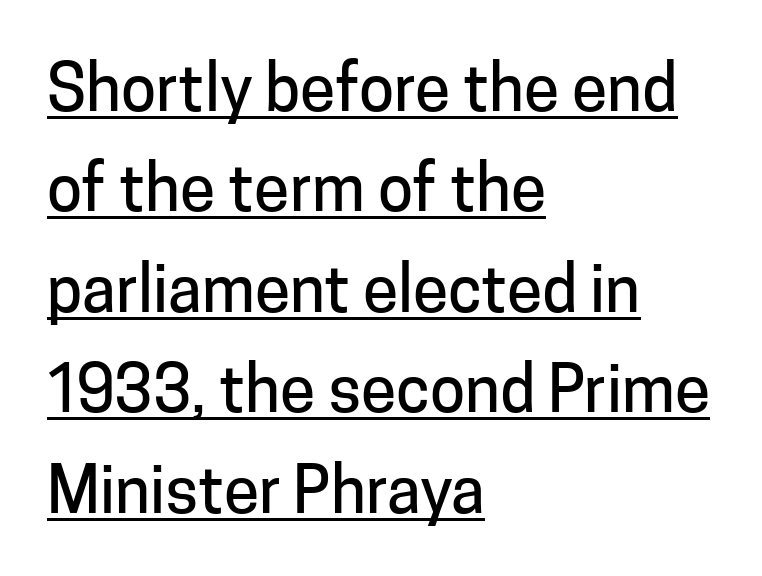
{"serif": "no", "italic": "no", "width": "normal", "stroke_contrast": "low", "x_height": "medium", "monospaced": "no", "underline": "yes", "align": "left", "line_spacing": "normal", "line_spacing_ratio": 1.57, "letter_spacing": "normal", "letter_spacing_em": 0.0, "glyph_px": 64}
